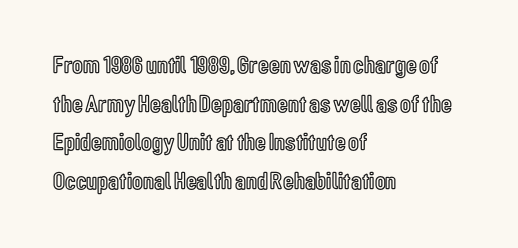
{"italic": "no", "underline": "no", "align": "left", "line_spacing": "normal", "line_spacing_ratio": 1.55, "letter_spacing": "normal", "letter_spacing_em": 0.0, "glyph_px": 25}
